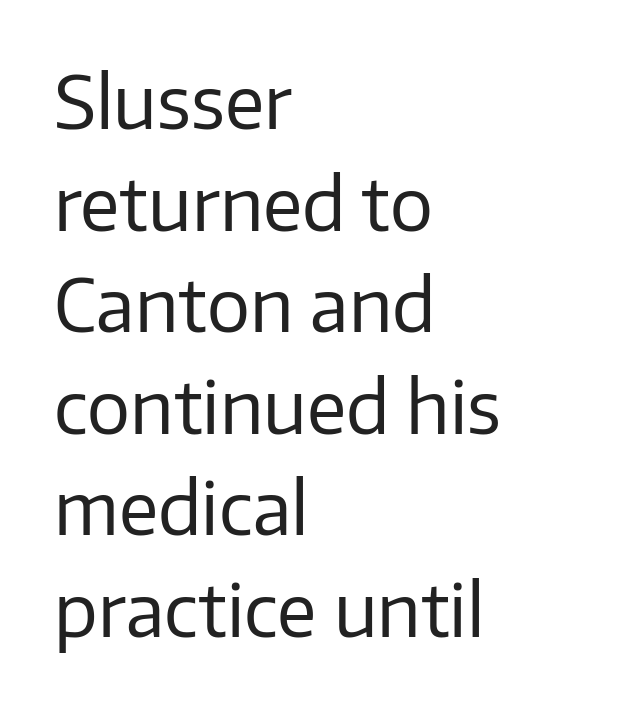
{"serif": "no", "italic": "no", "bold": "no", "weight": "regular", "width": "normal", "stroke_contrast": "low", "x_height": "medium", "monospaced": "no", "underline": "no", "align": "left", "line_spacing": "normal", "line_spacing_ratio": 1.41, "letter_spacing": "normal", "letter_spacing_em": 0.0, "glyph_px": 72}
